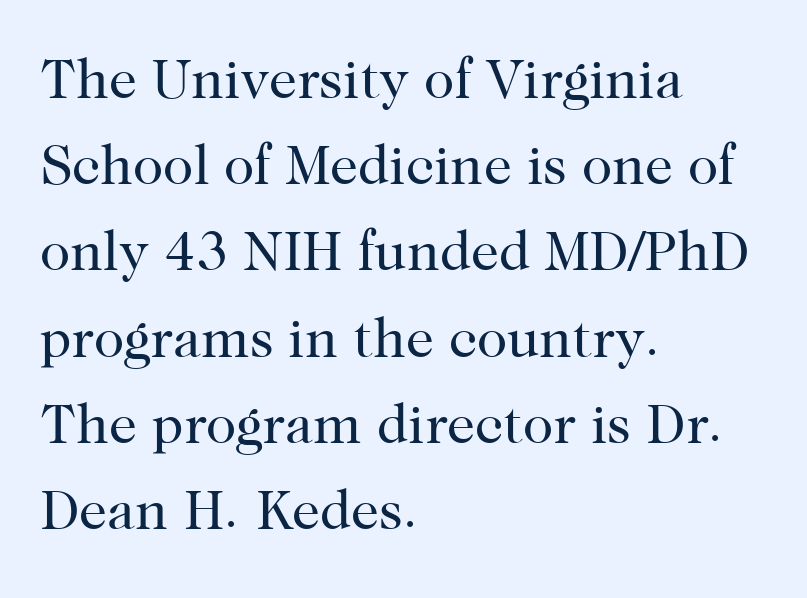
Vertical stems look standard width or narrower in stroke. Look at the bottom of the vertical strokes: they flare into serifs here. Type without underlining. Does the lettering tilt? It doesn't — this is upright. One glance says typical: line gaps are just what's usual.
